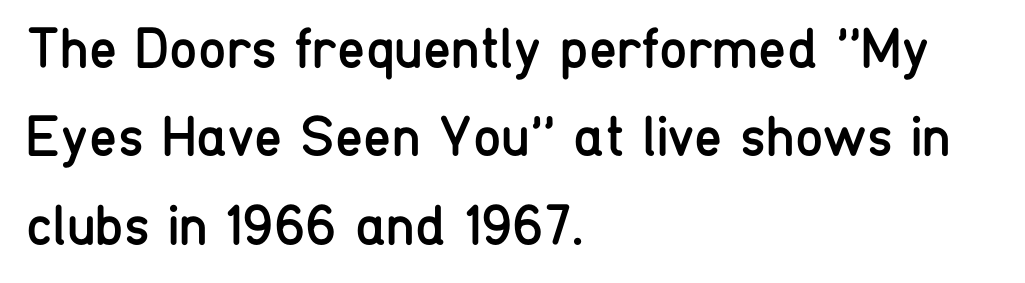
The image shows 57 px regular-weight, condensed sans-serif type, upright; set left-aligned, normal line spacing (1.55x), normal letter spacing, not underlined; low stroke contrast and a medium x-height.
